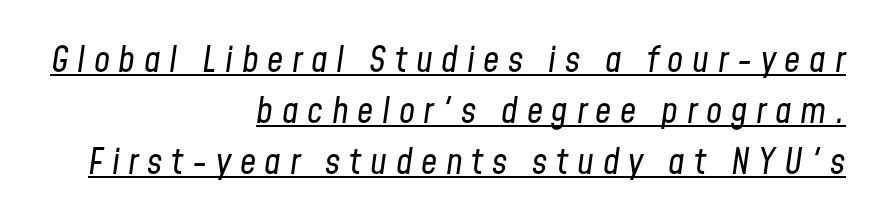
Q: Is the text bold? A: No.
Q: Is the text italic (slanted)? A: Yes, it leans right by about 8 degrees.
Q: Is the text underlined? A: Yes.
Q: How is the paragraph aligned? A: Right-aligned.
Q: Is the spacing between letters normal or unusually wide? A: Unusually wide.
Q: Is the spacing between lines tight, normal or loose? A: Normal.
Q: Width (condensed, normal, or wide)? A: Condensed.
Q: Stroke contrast? A: Low.
Q: x-height? A: Medium.
Q: Monospaced? A: No.
